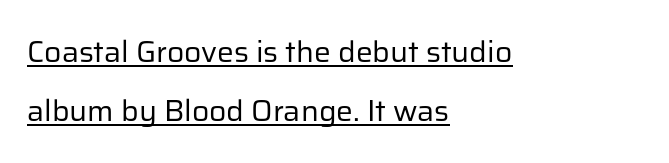
What's the leading like? Stretched, with rows far apart. The typesetter has applied underlining to the passage shown. The letters advance in unequal steps, a hallmark of proportional type. The face used here is a sans, in the tradition of grotesques and geometrics.
